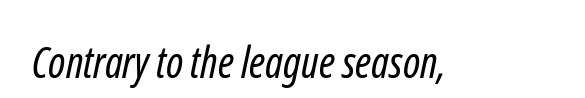
The letterforms sit shoulder to shoulder at normal distance. The rendering shows plain stroke endings on the letterforms — a sans-serif design. Clear beneath every line of the passage. Proportional: the letters do not fall into vertical columns. Nothing heavy about these letters — not bold at all.
